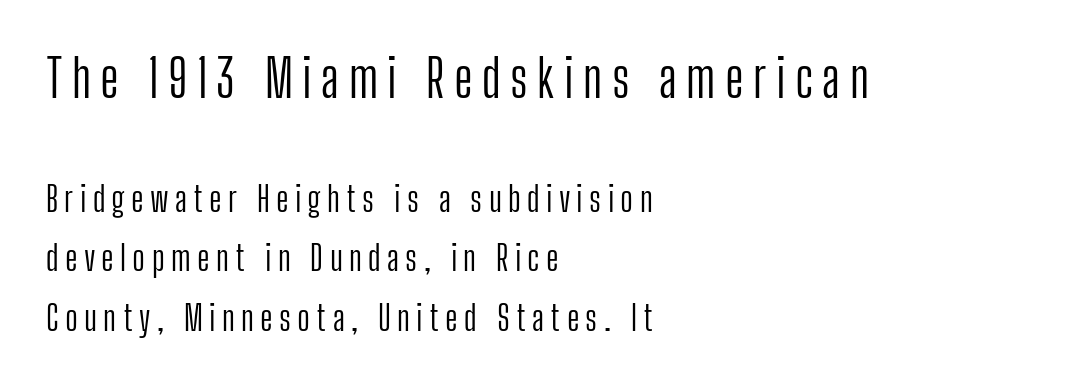
{"serif": "no", "italic": "no", "bold": "no", "weight": "light", "width": "condensed", "stroke_contrast": "low", "x_height": "medium", "monospaced": "no", "underline": "no", "align": "left", "line_spacing_ratio": 1.71, "larger_block": "first", "size_ratio": 1.49, "glyph_px": 52}
